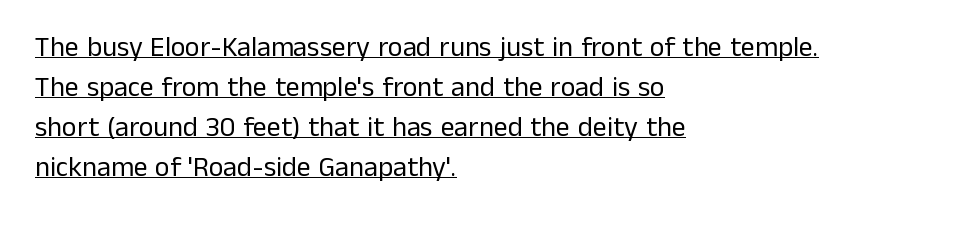
The image shows 28 px regular-weight sans-serif type, upright; set left-aligned, normal line spacing (1.43x), normal letter spacing, underlined; low stroke contrast and a medium x-height.
